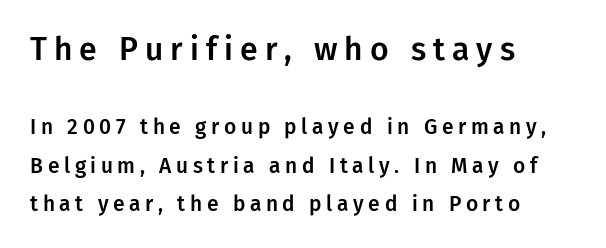
{"serif": "no", "italic": "no", "width": "normal", "stroke_contrast": "low", "x_height": "medium", "monospaced": "no", "underline": "no", "align": "left", "line_spacing_ratio": 1.83, "letter_spacing": "wide", "letter_spacing_em": 0.22, "larger_block": "first", "size_ratio": 1.52, "glyph_px": 32}
